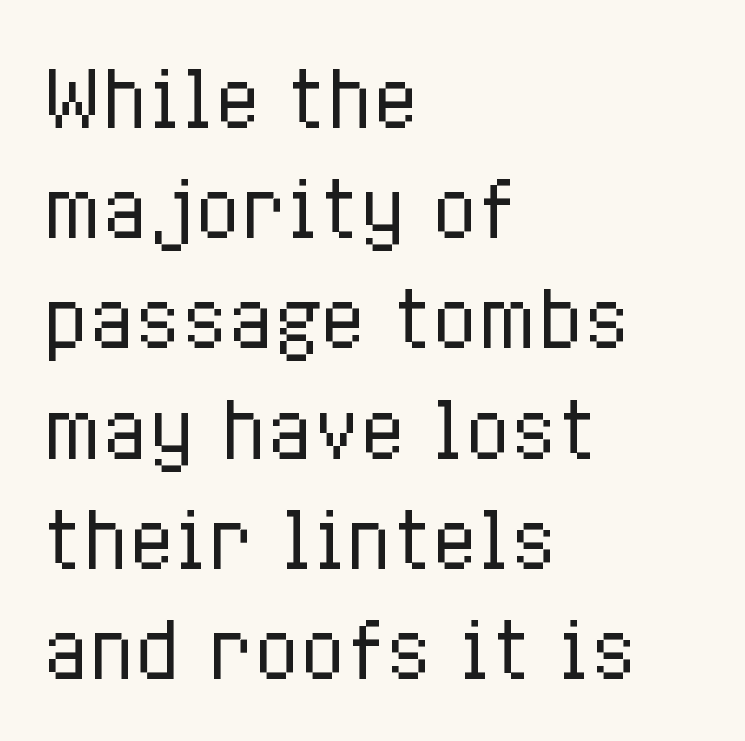
{"italic": "no", "bold": "no", "weight": "regular", "width": "condensed", "stroke_contrast": "low", "x_height": "medium", "monospaced": "no", "underline": "no", "align": "left", "line_spacing": "normal", "line_spacing_ratio": 1.45, "letter_spacing": "normal", "letter_spacing_em": 0.0, "glyph_px": 76}
